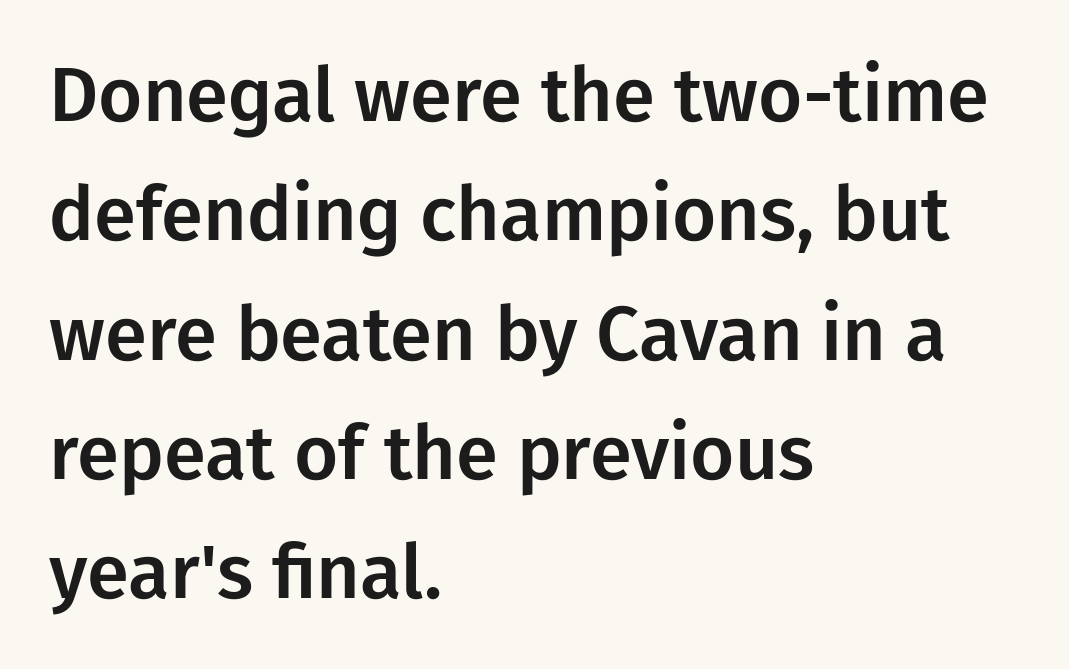
Q: Is the text italic (slanted)? A: No, it is upright.
Q: Is the typeface a serif or a sans-serif typeface? A: Sans-serif.
Q: Is the text underlined? A: No.
Q: How is the paragraph aligned? A: Left-aligned.
Q: Is the spacing between letters normal or unusually wide? A: Normal.
Q: Is the spacing between lines tight, normal or loose? A: Normal.
Q: Width (condensed, normal, or wide)? A: Normal.
Q: Stroke contrast? A: Low.
Q: x-height? A: Medium.
Q: Monospaced? A: No.
